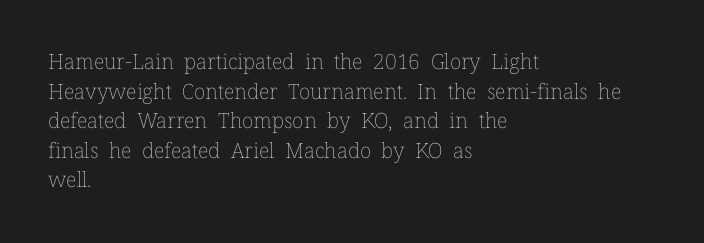
The image shows 21 px text type, upright; set left-aligned, normal line spacing (1.41x), normal letter spacing, not underlined.
